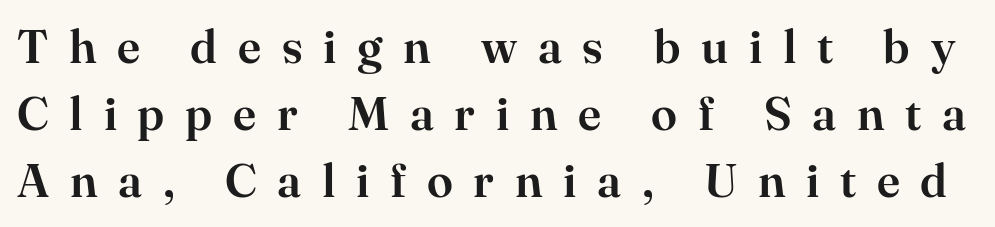
The image shows 47 px serif type, upright; set normal line spacing (1.43x), unusually wide letter spacing (+0.44 em), not underlined; high stroke contrast and a small x-height.
